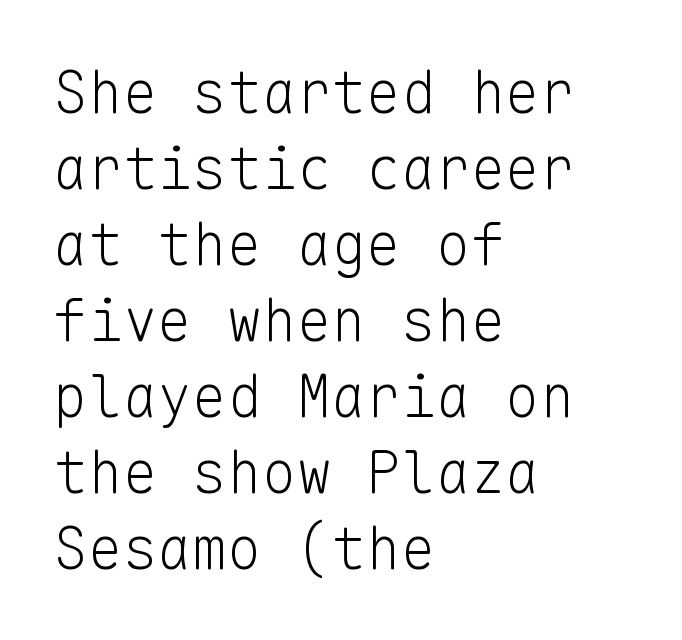
{"serif": "no", "italic": "no", "bold": "no", "weight": "light", "width": "normal", "stroke_contrast": "low", "x_height": "medium", "monospaced": "yes", "underline": "no", "align": "left", "line_spacing": "normal", "line_spacing_ratio": 1.31, "letter_spacing": "normal", "letter_spacing_em": 0.0, "glyph_px": 58}
